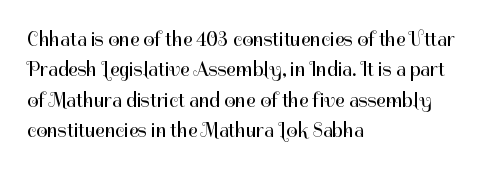
The image shows 20 px text type, upright; set left-aligned, normal line spacing (1.52x), normal letter spacing, not underlined.
